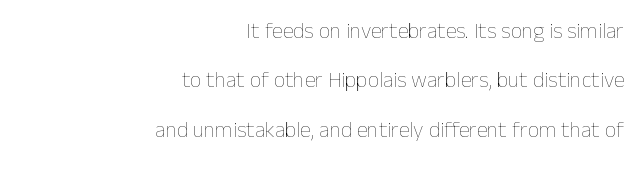
The image shows 22 px text type, upright; set right-aligned, loose line spacing (2.24x), normal letter spacing, not underlined.
